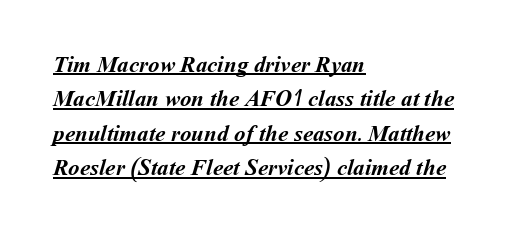
The image shows 23 px bold type; set left-aligned, normal line spacing (1.5x), normal letter spacing, underlined.
